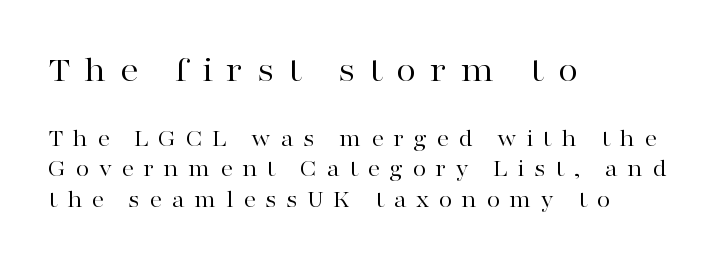
{"serif": "yes", "italic": "no", "bold": "no", "weight": "regular", "width": "wide", "stroke_contrast": "high", "x_height": "medium", "monospaced": "no", "underline": "no", "align": "left", "line_spacing_ratio": 1.22, "letter_spacing": "wide", "letter_spacing_em": 0.37, "larger_block": "first", "size_ratio": 1.48, "glyph_px": 37}
